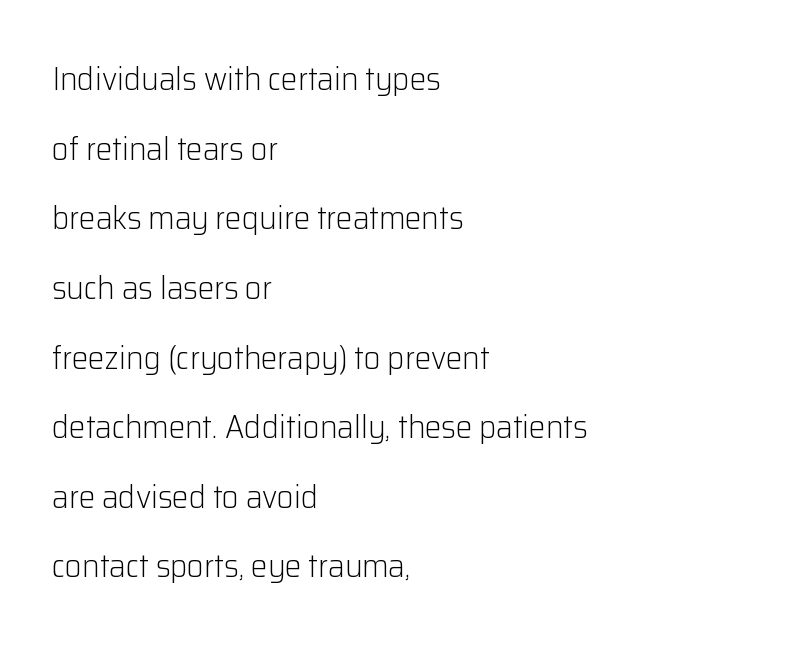
A light-to-regular cut is what we see here. Layout note: lines flush left. Do the letters lean? They stand straight. The passage shown is typeset with a sans-serif family.
